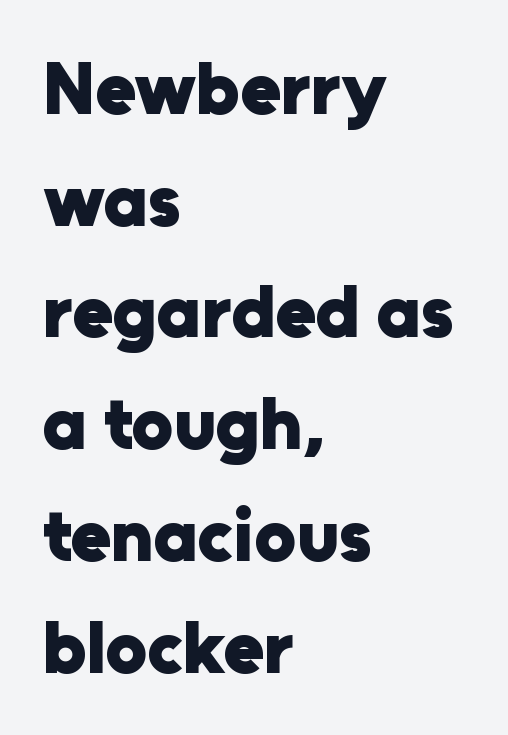
Summary of vertical rhythm: regular, with standard interline spacing. Layout note: lines flush left. Varying glyph widths throughout — classic text-font behaviour. Lines of text with bare space underneath.
